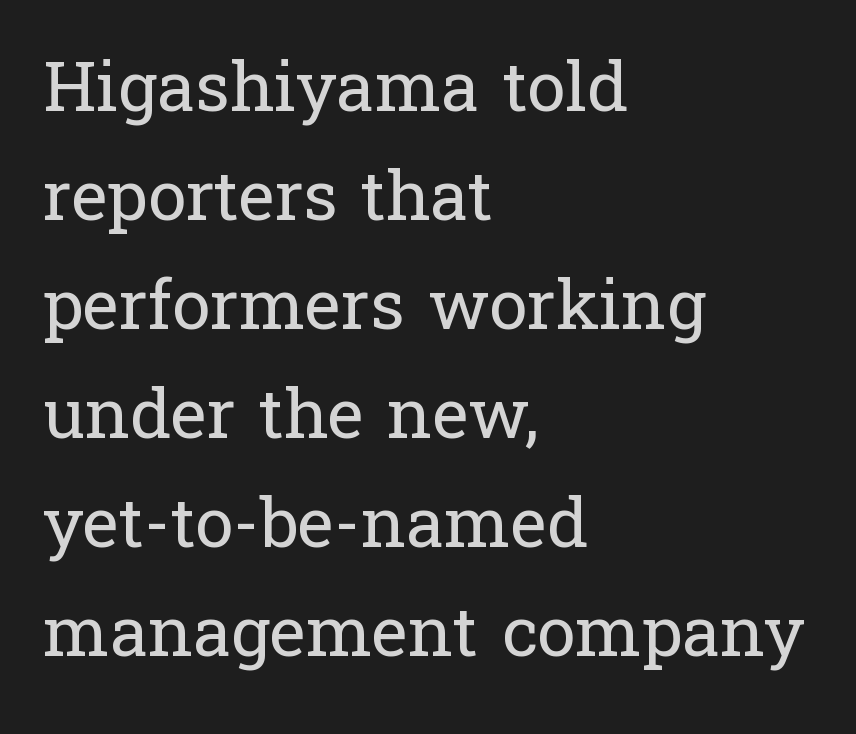
{"serif": "yes", "italic": "no", "bold": "no", "weight": "regular", "width": "normal", "stroke_contrast": "low", "x_height": "medium", "monospaced": "no", "underline": "no", "align": "left", "line_spacing": "normal", "line_spacing_ratio": 1.58, "letter_spacing": "normal", "letter_spacing_em": 0.0, "glyph_px": 69}
